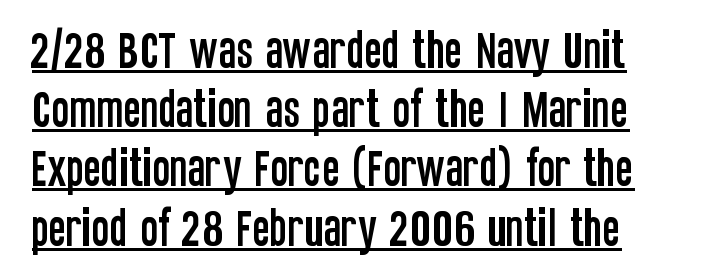
The image shows 42 px condensed sans-serif type, upright; set normal line spacing (1.41x), normal letter spacing, underlined; low stroke contrast and a large x-height.
